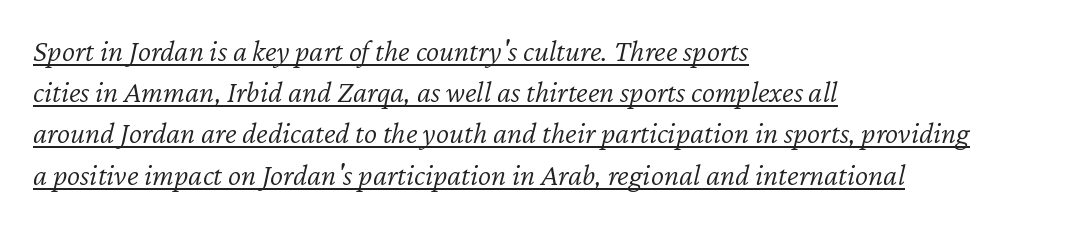
The passage shown is typed in a proportional face where columns would drift. Does extra space separate the letters? No, they use regular spacing. The vertical gap from one line to the next is medium. Notice how the passage keeps a crisp vertical edge on the left only.
